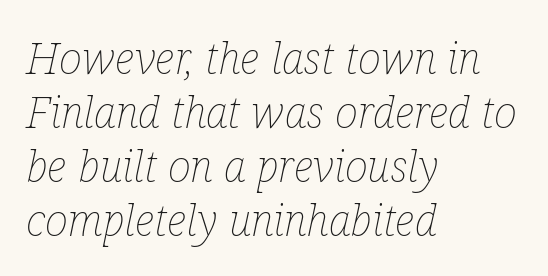
The image shows 44 px thin, condensed type, italic (leaning right); set left-aligned, line spacing 1.23x, normal letter spacing, not underlined; low stroke contrast and a medium x-height.
